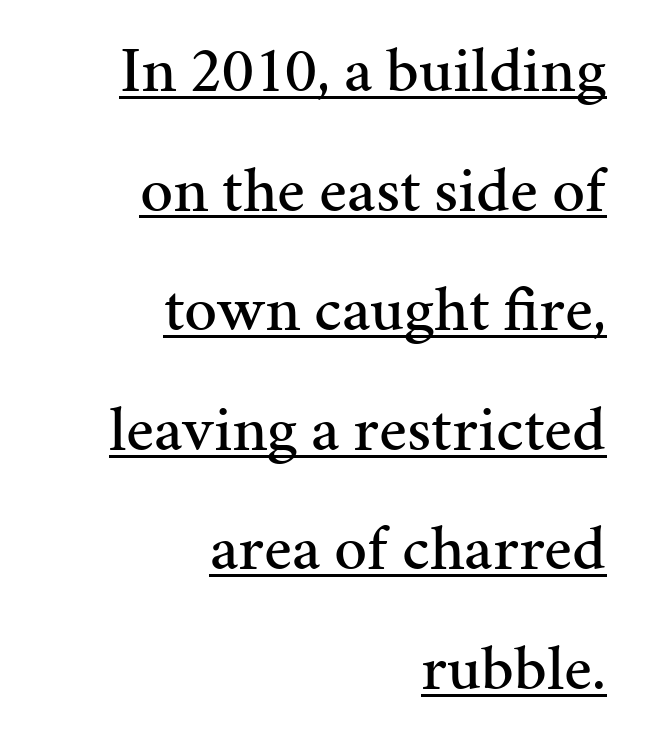
Q: Is the text italic (slanted)? A: No, it is upright.
Q: Is the typeface a serif or a sans-serif typeface? A: Serif.
Q: Is the text underlined? A: Yes.
Q: How is the paragraph aligned? A: Right-aligned.
Q: Is the spacing between letters normal or unusually wide? A: Normal.
Q: Width (condensed, normal, or wide)? A: Normal.
Q: Stroke contrast? A: Medium.
Q: x-height? A: Medium.
Q: Monospaced? A: No.
